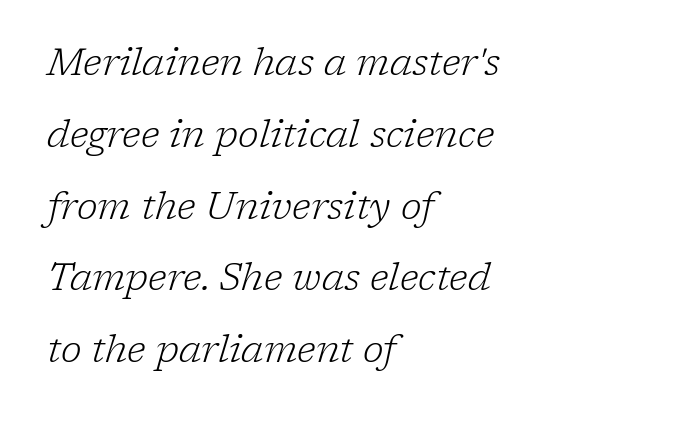
{"serif": "yes", "italic": "yes", "lean": "right", "slant_degrees": 17, "bold": "no", "weight": "light", "width": "normal", "stroke_contrast": "low", "x_height": "medium", "monospaced": "no", "underline": "no", "align": "left", "line_spacing_ratio": 1.89, "letter_spacing": "normal", "letter_spacing_em": 0.0, "glyph_px": 38}
